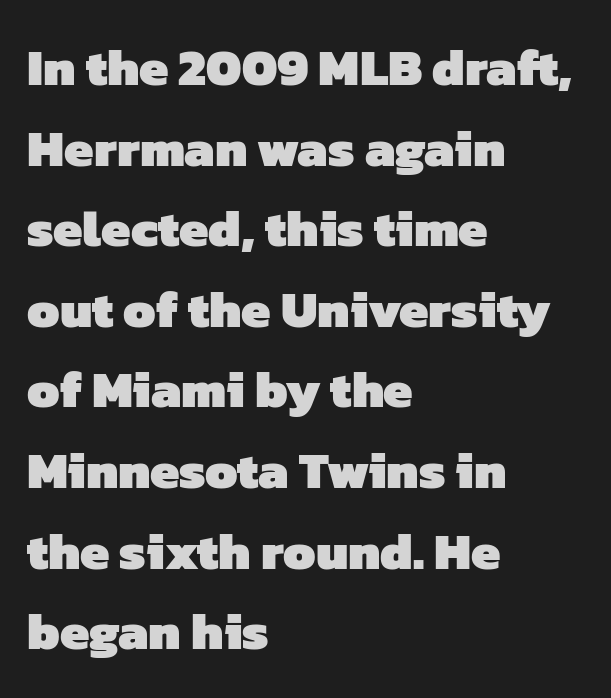
Q: Is the text bold? A: Yes.
Q: Is the typeface a serif or a sans-serif typeface? A: Sans-serif.
Q: Is the text underlined? A: No.
Q: How is the paragraph aligned? A: Left-aligned.
Q: Is the spacing between letters normal or unusually wide? A: Normal.
Q: Is the spacing between lines tight, normal or loose? A: Normal.
Q: Width (condensed, normal, or wide)? A: Normal.
Q: Stroke contrast? A: Low.
Q: x-height? A: Medium.
Q: Monospaced? A: No.
